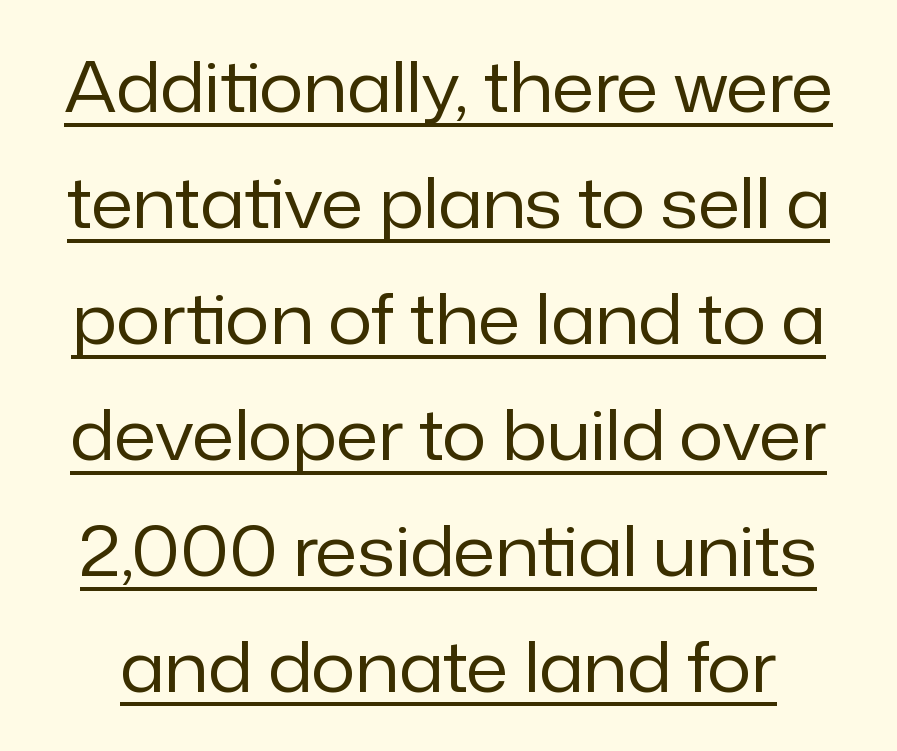
The image shows 69 px regular-weight sans-serif type, upright; set normal line spacing (1.68x), normal letter spacing, underlined; low stroke contrast and a medium x-height.
